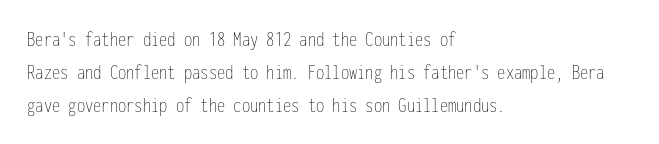
Q: Is the text bold? A: No.
Q: Is the text italic (slanted)? A: No, it is upright.
Q: Is the text underlined? A: No.
Q: How is the paragraph aligned? A: Left-aligned.
Q: Is the spacing between letters normal or unusually wide? A: Normal.
Q: Is the spacing between lines tight, normal or loose? A: Normal.
